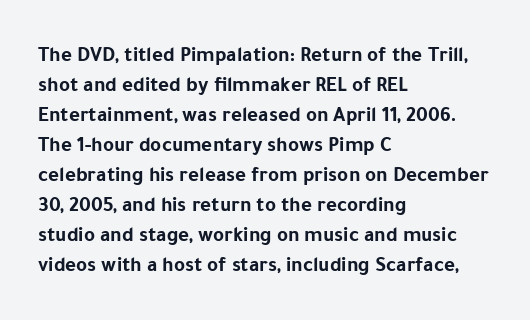
The image shows 21 px bold type, upright; set left-aligned, normal line spacing (1.43x), normal letter spacing, not underlined.
